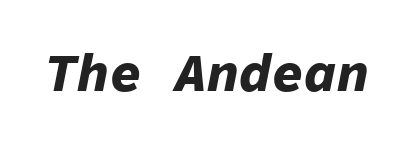
Q: Is the text bold? A: Yes.
Q: Is the text italic (slanted)? A: Yes, it leans right by about 11 degrees.
Q: Is the text underlined? A: No.
Q: Is the spacing between letters normal or unusually wide? A: Normal.
Q: Width (condensed, normal, or wide)? A: Normal.
Q: Stroke contrast? A: Low.
Q: x-height? A: Medium.
Q: Monospaced? A: Yes.
